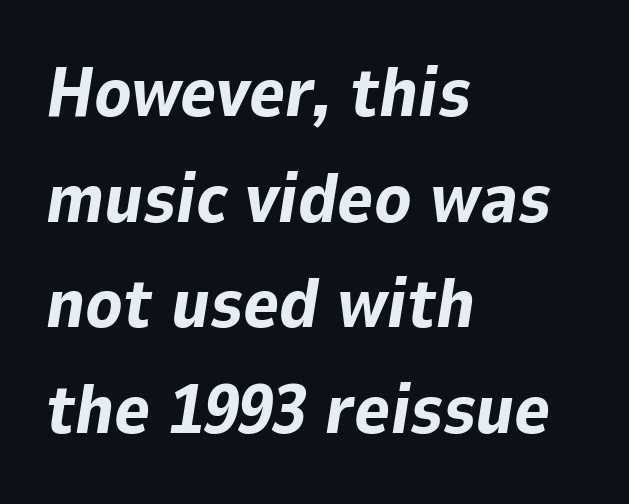
Compared with typical body copy, the letter spacing here is the same. Here the designer chose a conventional face with non-uniform glyph widths. The baseline area is clear. Italic: yes, the glyphs are oblique. Short and long lines alike share a common starting point at left.
